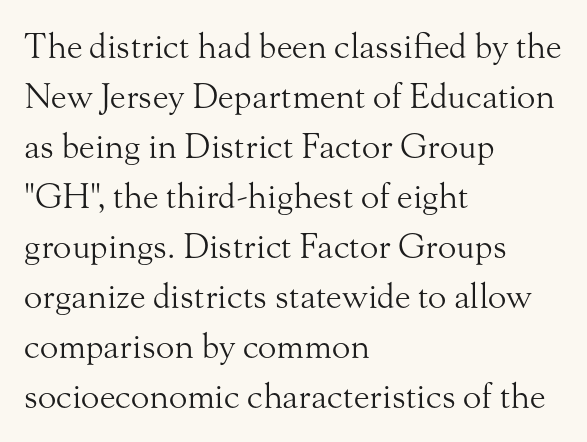
The foot of each line stays bare and open. Upright lettering throughout. The letterforms sit at book weight or below. The leading is moderate, giving the passage an even texture.
